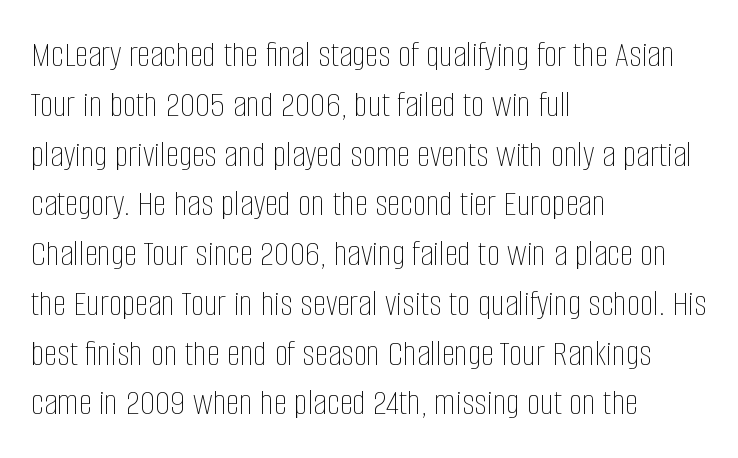
The image shows 38 px thin, condensed type, upright; set left-aligned, normal line spacing (1.31x), normal letter spacing, not underlined; low stroke contrast and a large x-height.
